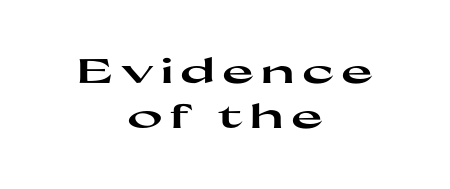
{"serif": "no", "italic": "no", "bold": "yes", "weight": "heavy", "width": "wide", "stroke_contrast": "high", "x_height": "medium", "monospaced": "no", "underline": "no", "align": "center", "line_spacing": "normal", "line_spacing_ratio": 1.33, "letter_spacing": "wide", "letter_spacing_em": 0.21, "glyph_px": 34}
